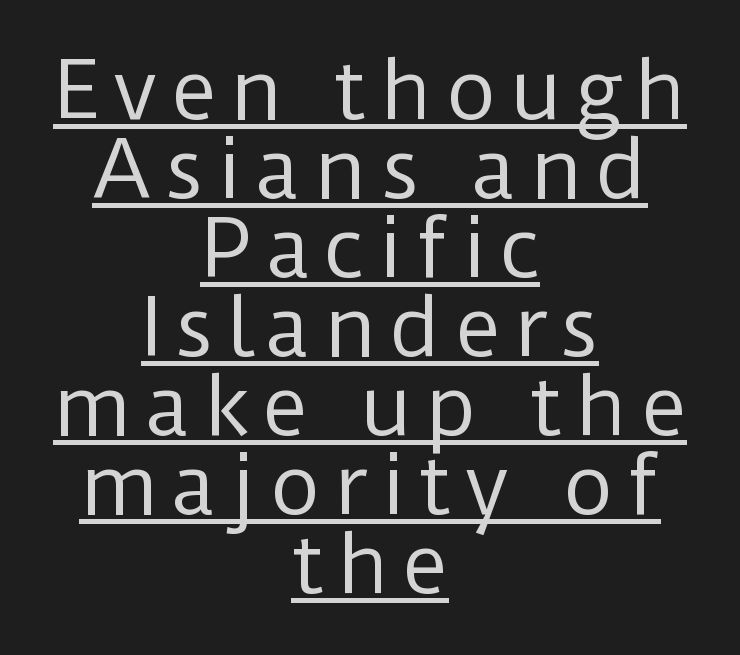
Note the varied advance widths — an 'i' is clearly narrower than an 'm'. This reads as an unemphasized weight, regular at the heaviest. The compositor balanced each line on the midline. A typographer would call this underscored text. You could barely slide anything between these rows.
